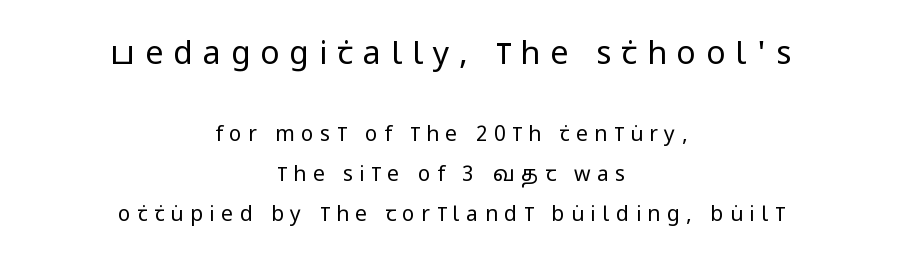
Q: Is the text bold? A: No.
Q: Is the text italic (slanted)? A: No, it is upright.
Q: Is the typeface a serif or a sans-serif typeface? A: Sans-serif.
Q: Is the text underlined? A: No.
Q: How is the paragraph aligned? A: Centered.
Q: Is the spacing between letters normal or unusually wide? A: Unusually wide.
Q: Is the spacing between lines tight, normal or loose? A: Loose.
Q: Which block of text is set in a larger size, the first (top) or the second (bottom)? A: The first (top) one.
Q: Width (condensed, normal, or wide)? A: Condensed.
Q: Stroke contrast? A: Low.
Q: x-height? A: Large.
Q: Monospaced? A: No.
